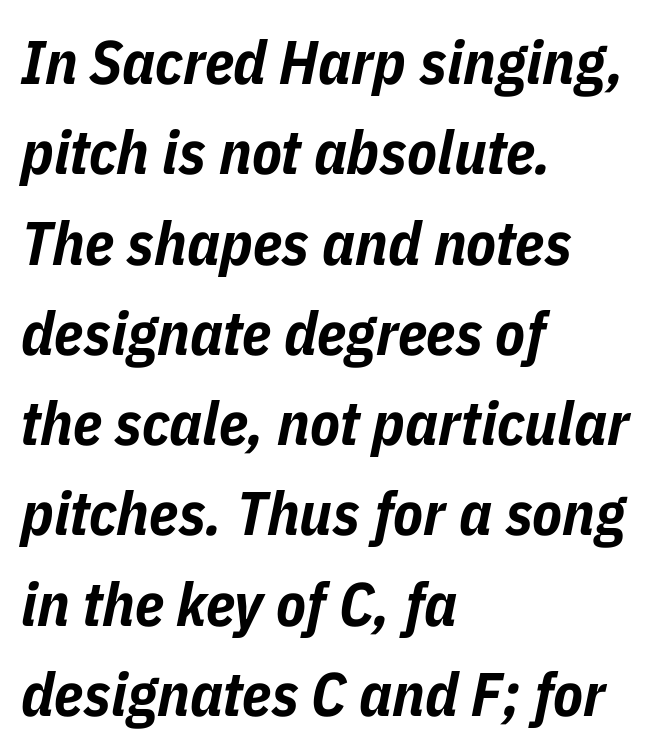
Q: Is the text bold? A: Yes.
Q: Is the text italic (slanted)? A: Yes, it leans right by about 11 degrees.
Q: Is the text underlined? A: No.
Q: How is the paragraph aligned? A: Left-aligned.
Q: Is the spacing between letters normal or unusually wide? A: Normal.
Q: Is the spacing between lines tight, normal or loose? A: Normal.
Q: Width (condensed, normal, or wide)? A: Condensed.
Q: Stroke contrast? A: Low.
Q: x-height? A: Medium.
Q: Monospaced? A: No.
